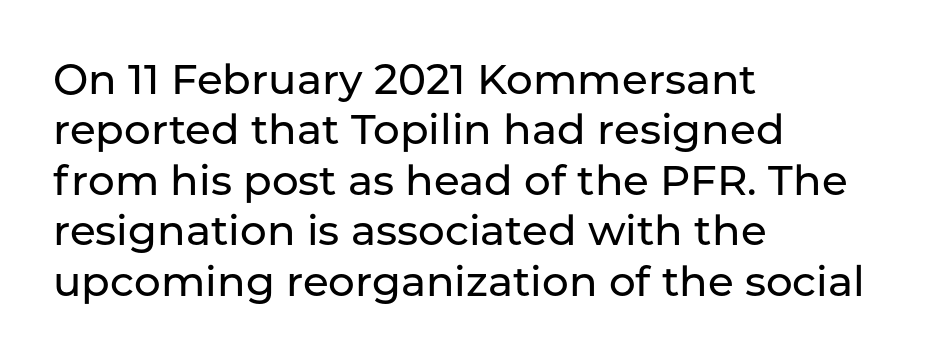
The image shows 42 px sans-serif type, upright; set left-aligned, line spacing 1.2x, normal letter spacing, not underlined; low stroke contrast and a medium x-height.
